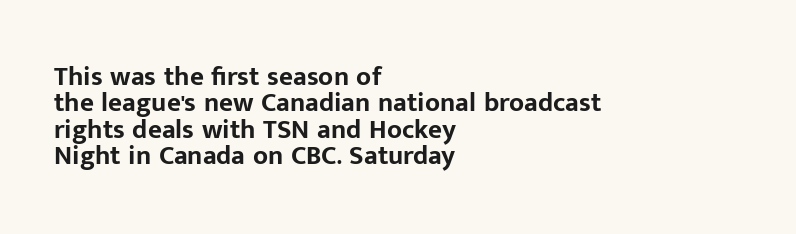
Q: Is the text bold? A: Yes.
Q: Is the text italic (slanted)? A: No, it is upright.
Q: Is the text underlined? A: No.
Q: How is the paragraph aligned? A: Left-aligned.
Q: Is the spacing between letters normal or unusually wide? A: Normal.
Q: Is the spacing between lines tight, normal or loose? A: Tight.
